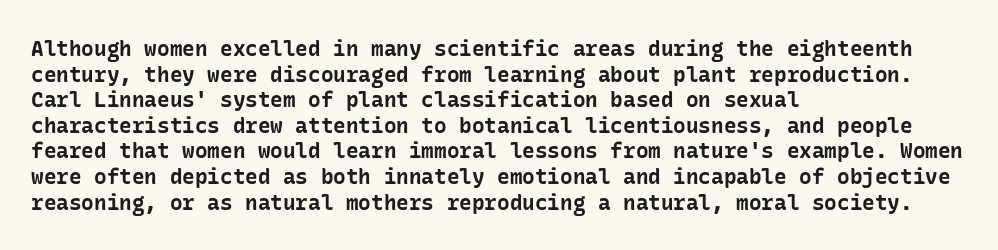
Q: Is the text bold? A: Yes.
Q: Is the text italic (slanted)? A: No, it is upright.
Q: Is the text underlined? A: No.
Q: How is the paragraph aligned? A: Left-aligned.
Q: Is the spacing between letters normal or unusually wide? A: Normal.
